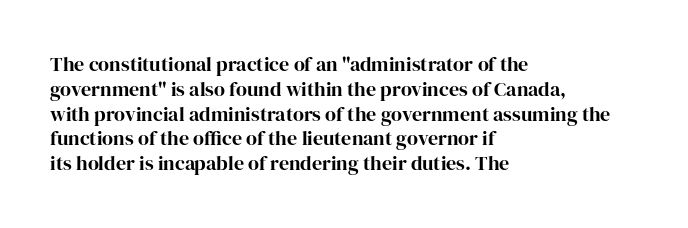
The image shows 20 px bold type, upright; set left-aligned, line spacing 1.24x, normal letter spacing, not underlined.
